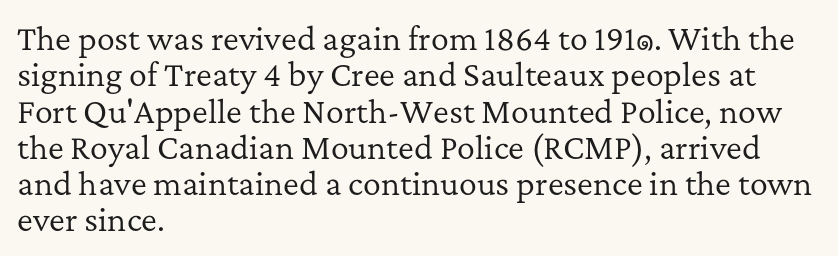
The image shows 30 px regular-weight serif type, upright; set left-aligned, line spacing 1.21x, normal letter spacing, not underlined; low stroke contrast and a medium x-height.
